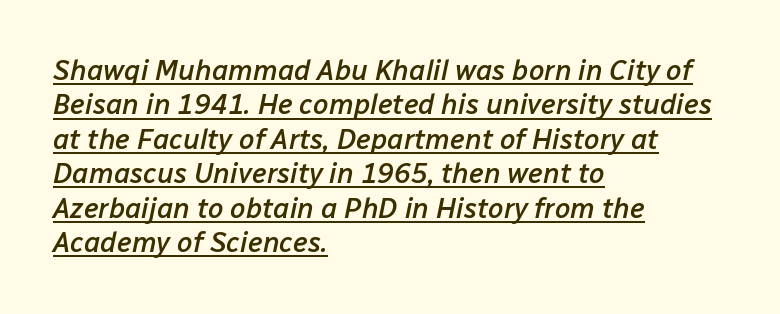
{"italic": "yes", "lean": "right", "slant_degrees": 12, "bold": "semi", "weight": "semibold", "width": "normal", "stroke_contrast": "low", "x_height": "medium", "monospaced": "no", "underline": "yes", "align": "left", "line_spacing_ratio": 1.23, "letter_spacing": "normal", "letter_spacing_em": 0.0, "glyph_px": 28}
